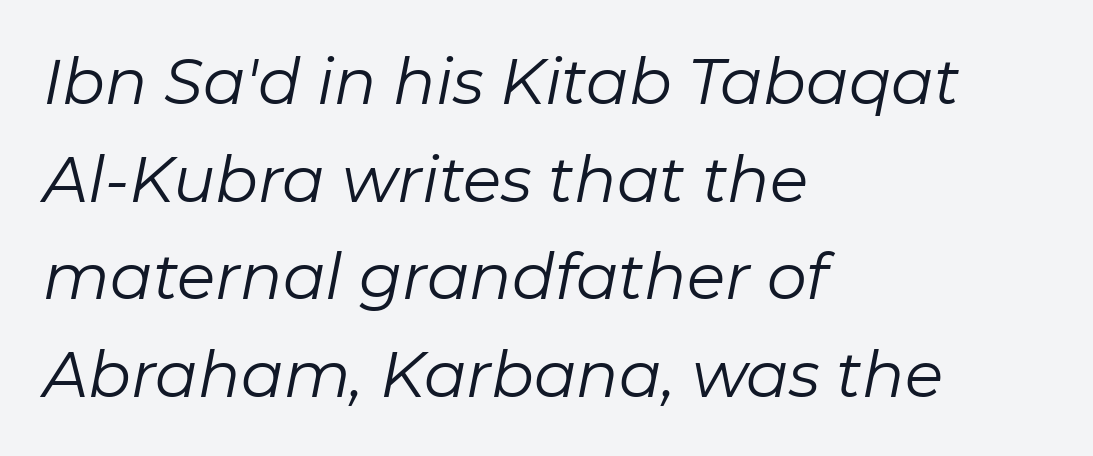
The image shows 63 px regular-weight type, italic (leaning right); set left-aligned, normal line spacing (1.55x), normal letter spacing, not underlined; low stroke contrast and a medium x-height.
